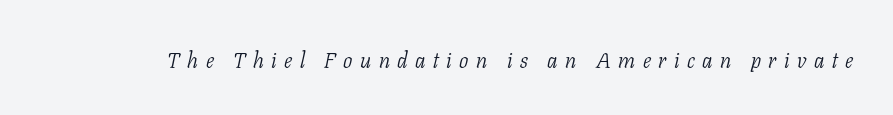
{"italic": "yes", "lean": "right", "slant_degrees": 11, "bold": "no", "underline": "no", "letter_spacing": "wide", "letter_spacing_em": 0.34, "glyph_px": 22}
